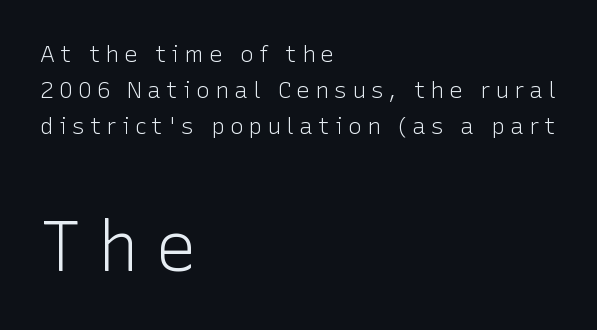
Vertical stems look standard width or narrower in stroke. Underline: absent. Interline gaps are of average width in this sample. Does extra space separate the letters? Yes, quite a lot of it. You can tell it's not italic because the verticals are truly vertical.
